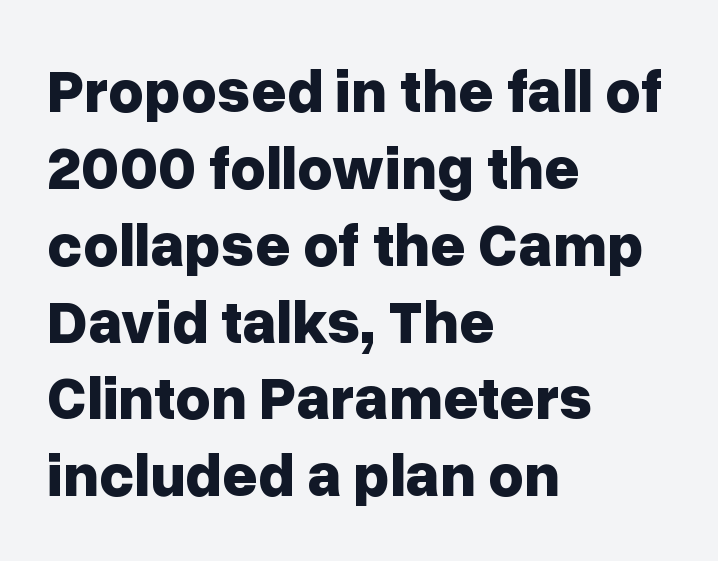
A full-strength bold gives these letters their thick strokes. The letters advance in unequal steps, a hallmark of proportional type. A classic flush-left, rag-right setting is used for this passage. Nothing sits at the stroke ends, so this counts as sans-serif.
